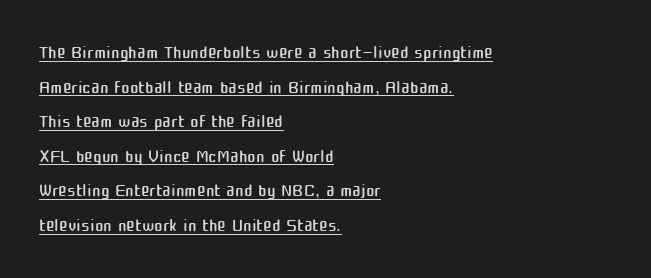
Q: Is the text bold? A: No.
Q: Is the text italic (slanted)? A: No, it is upright.
Q: Is the text underlined? A: Yes.
Q: How is the paragraph aligned? A: Left-aligned.
Q: Is the spacing between letters normal or unusually wide? A: Normal.
Q: Is the spacing between lines tight, normal or loose? A: Normal.
